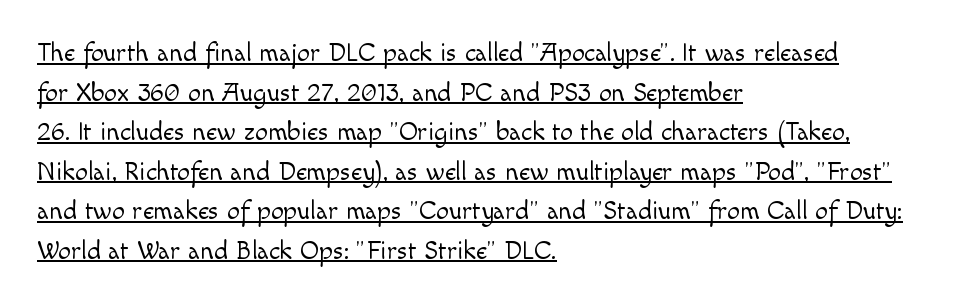
{"italic": "no", "bold": "no", "underline": "yes", "align": "left", "line_spacing": "normal", "line_spacing_ratio": 1.52, "letter_spacing": "normal", "letter_spacing_em": 0.0, "glyph_px": 26}
